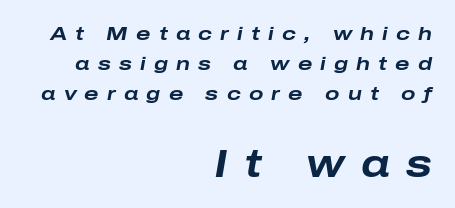
The designer gave the closing block more size than the opening block. The horizontal fit of the characters is loose and conspicuously gappy. This sample is right-justified, so line beginnings fall wherever the words allow. Think of a printed novel: that variable character pitch is what you see here. Reading down the column, the eye jumps a familiar distance to each next line.
